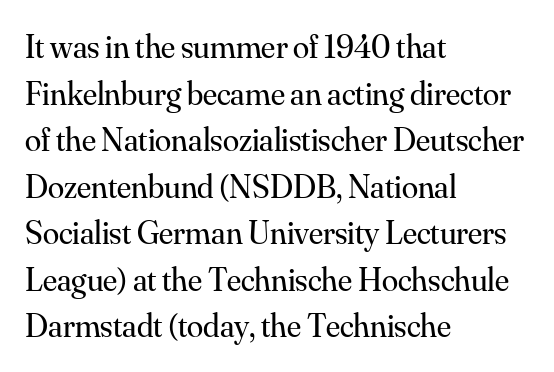
{"serif": "yes", "italic": "no", "bold": "no", "weight": "regular", "width": "normal", "stroke_contrast": "medium", "x_height": "small", "monospaced": "no", "underline": "no", "align": "left", "line_spacing": "normal", "line_spacing_ratio": 1.41, "letter_spacing": "normal", "letter_spacing_em": 0.0, "glyph_px": 33}
